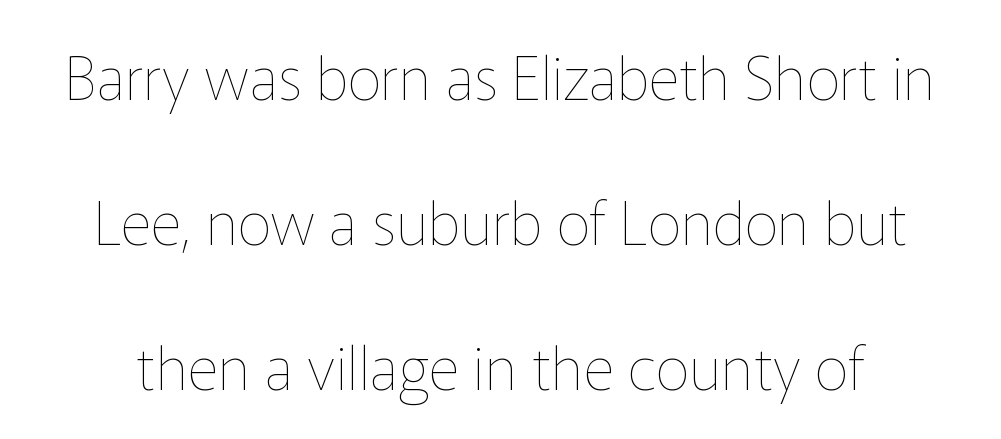
{"italic": "no", "bold": "no", "weight": "thin", "width": "normal", "stroke_contrast": "low", "x_height": "medium", "monospaced": "no", "underline": "no", "line_spacing": "loose", "line_spacing_ratio": 2.42, "letter_spacing": "normal", "letter_spacing_em": 0.0, "glyph_px": 60}
